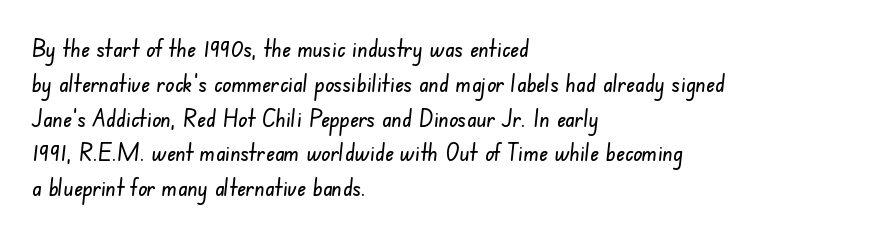
The image shows 24 px text type; set left-aligned, normal line spacing (1.45x), normal letter spacing, not underlined.
